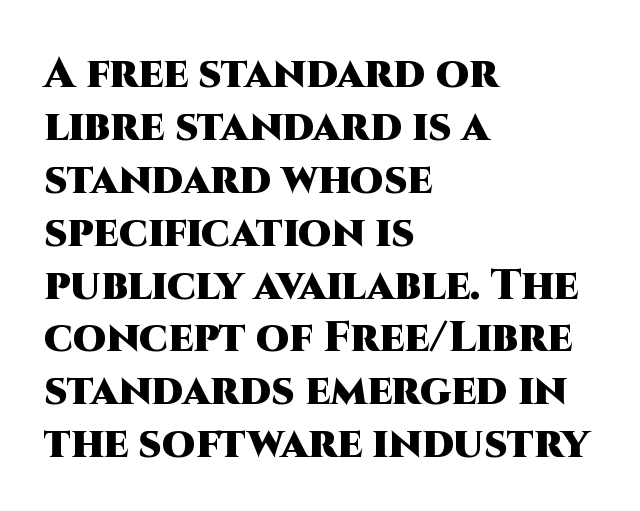
Upright lettering throughout. Set as a true bold cut, around the 700 mark. Look at the bottom of the vertical strokes: they stop flat, with no serifs. The setting favours the left margin, as ordinary paragraphs usually do.
